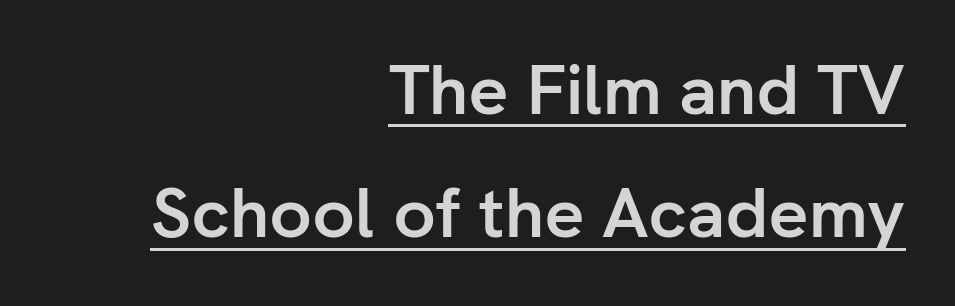
Q: Is the text bold? A: Yes.
Q: Is the text italic (slanted)? A: No, it is upright.
Q: Is the typeface a serif or a sans-serif typeface? A: Sans-serif.
Q: Is the text underlined? A: Yes.
Q: How is the paragraph aligned? A: Right-aligned.
Q: Is the spacing between letters normal or unusually wide? A: Normal.
Q: Width (condensed, normal, or wide)? A: Normal.
Q: Stroke contrast? A: Low.
Q: x-height? A: Medium.
Q: Monospaced? A: No.
